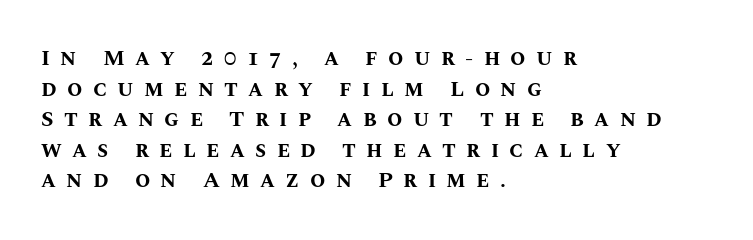
The image shows 22 px bold type, upright; set left-aligned, normal line spacing (1.39x), unusually wide letter spacing (+0.47 em), not underlined.
